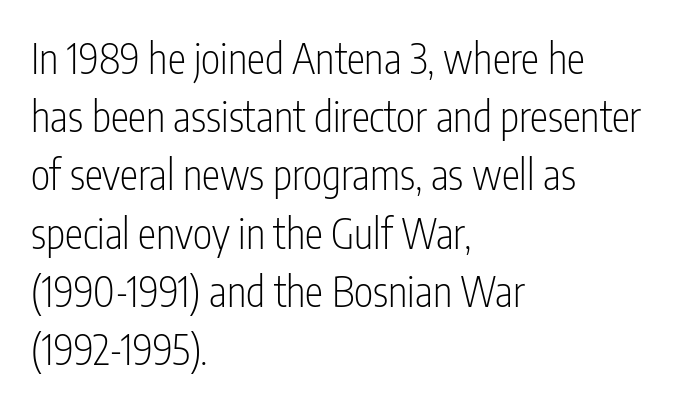
Q: Is the text bold? A: No.
Q: Is the text italic (slanted)? A: No, it is upright.
Q: Is the typeface a serif or a sans-serif typeface? A: Sans-serif.
Q: Is the text underlined? A: No.
Q: How is the paragraph aligned? A: Left-aligned.
Q: Is the spacing between letters normal or unusually wide? A: Normal.
Q: Is the spacing between lines tight, normal or loose? A: Normal.
Q: Width (condensed, normal, or wide)? A: Condensed.
Q: Stroke contrast? A: Low.
Q: x-height? A: Medium.
Q: Monospaced? A: No.
